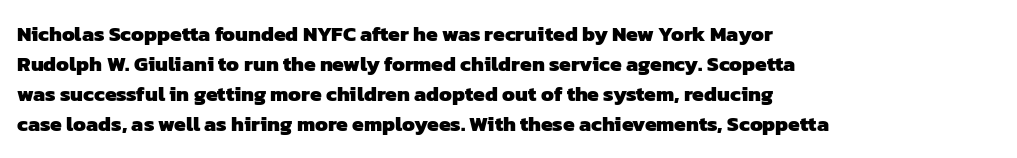
The image shows 21 px bold type; set left-aligned, normal line spacing (1.43x), normal letter spacing, not underlined.
